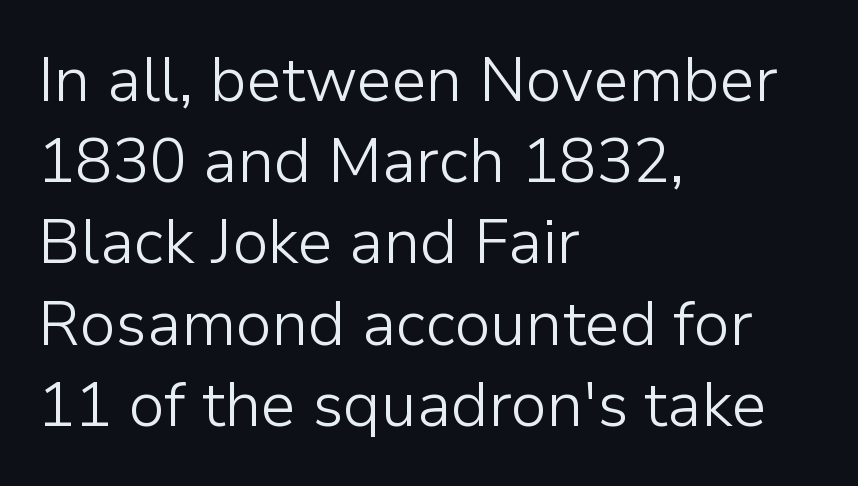
Q: Is the text bold? A: No.
Q: Is the text italic (slanted)? A: No, it is upright.
Q: Is the typeface a serif or a sans-serif typeface? A: Sans-serif.
Q: Is the text underlined? A: No.
Q: How is the paragraph aligned? A: Left-aligned.
Q: Is the spacing between letters normal or unusually wide? A: Normal.
Q: Is the spacing between lines tight, normal or loose? A: Normal.
Q: Width (condensed, normal, or wide)? A: Normal.
Q: Stroke contrast? A: Low.
Q: x-height? A: Medium.
Q: Monospaced? A: No.
